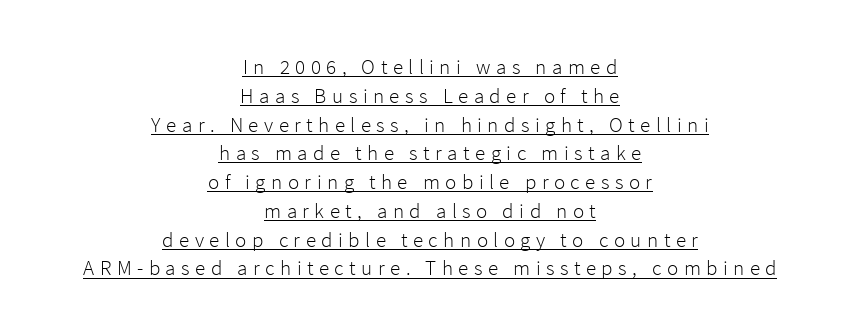
The leading is moderate, giving the passage an even texture. The type is letterspaced generously, with wide tracking. Counters stay open thanks to moderate or lighter strokes. Centered paragraph, ragged on both sides. Tall strokes in this sample are plumb rather than angled.
